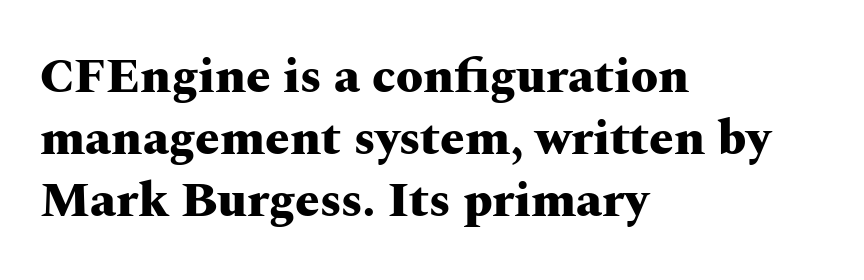
{"serif": "yes", "italic": "no", "bold": "yes", "weight": "heavy", "width": "wide", "stroke_contrast": "medium", "x_height": "medium", "monospaced": "no", "underline": "no", "align": "left", "line_spacing": "normal", "line_spacing_ratio": 1.27, "letter_spacing": "normal", "letter_spacing_em": 0.0, "glyph_px": 49}
